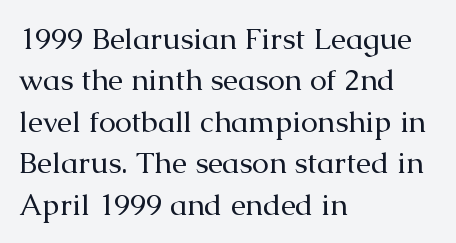
The image shows 30 px regular-weight serif type, upright; set left-aligned, normal line spacing (1.38x), normal letter spacing, not underlined; medium stroke contrast and a medium x-height.
